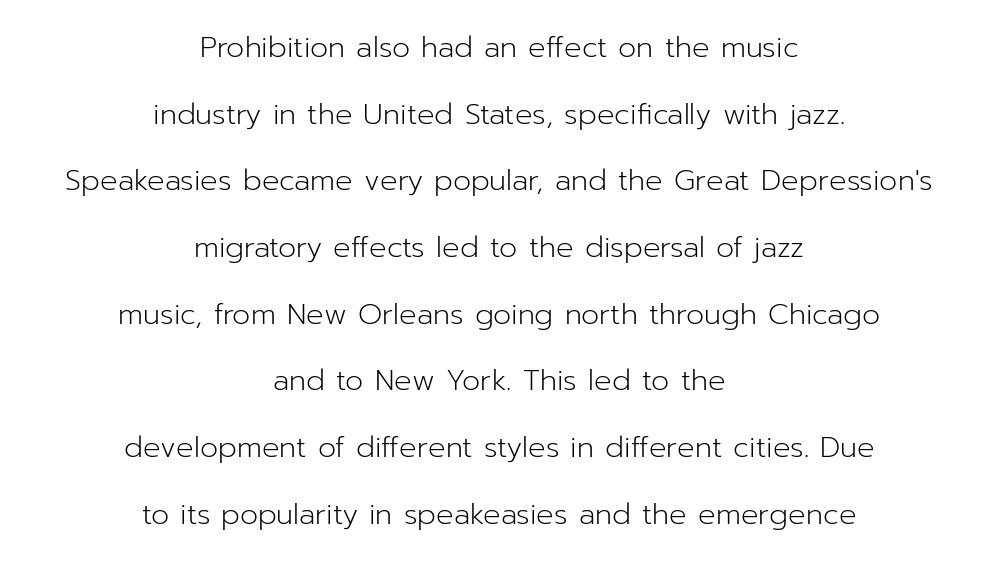
Q: Is the text bold? A: No.
Q: Is the text italic (slanted)? A: No, it is upright.
Q: Is the typeface a serif or a sans-serif typeface? A: Sans-serif.
Q: Is the text underlined? A: No.
Q: How is the paragraph aligned? A: Centered.
Q: Is the spacing between letters normal or unusually wide? A: Normal.
Q: Is the spacing between lines tight, normal or loose? A: Loose.
Q: Width (condensed, normal, or wide)? A: Normal.
Q: Stroke contrast? A: Low.
Q: x-height? A: Medium.
Q: Monospaced? A: No.
